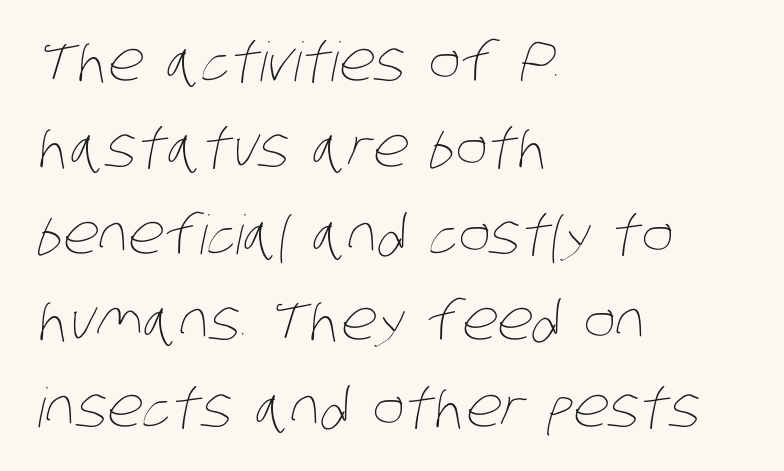
{"bold": "no", "weight": "thin", "width": "condensed", "stroke_contrast": "low", "x_height": "large", "monospaced": "no", "underline": "no", "align": "left", "line_spacing": "normal", "line_spacing_ratio": 1.6, "letter_spacing": "normal", "letter_spacing_em": 0.0, "glyph_px": 54}
